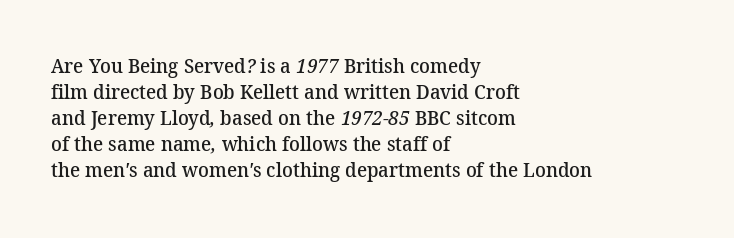
Standard letterfit; no display-style spreading of the glyphs. Heft: intermediate — a semibold. A bare baseline throughout the passage. Summary of vertical rhythm: regular, with standard interline spacing. Compared with a centered layout, this one pins lines to the left instead.
